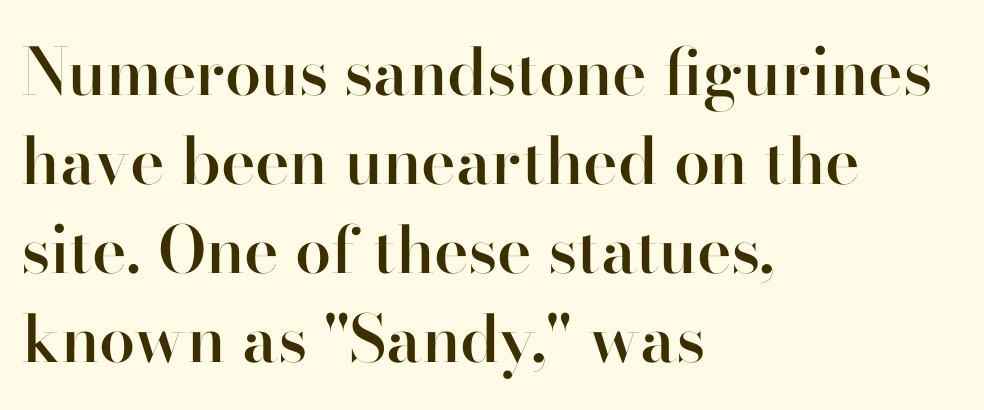
The image shows 65 px semibold sans-serif type, upright; set left-aligned, normal line spacing (1.37x), normal letter spacing, not underlined; high stroke contrast and a small x-height.
